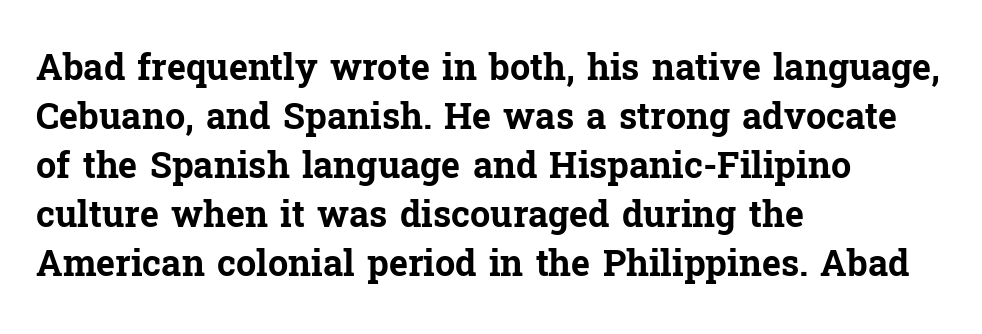
{"serif": "yes", "italic": "no", "bold": "yes", "weight": "bold", "width": "normal", "stroke_contrast": "low", "x_height": "medium", "monospaced": "no", "underline": "no", "align": "left", "line_spacing": "normal", "line_spacing_ratio": 1.36, "letter_spacing": "normal", "letter_spacing_em": 0.0, "glyph_px": 36}
